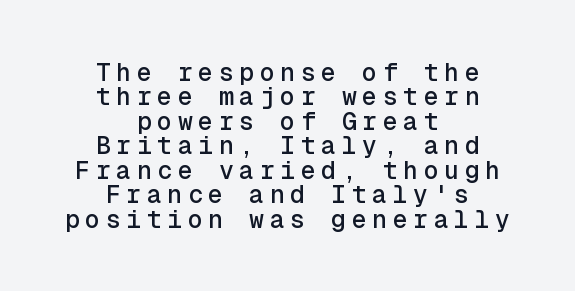
Q: Is the text italic (slanted)? A: No, it is upright.
Q: Is the text underlined? A: No.
Q: How is the paragraph aligned? A: Centered.
Q: Is the spacing between letters normal or unusually wide? A: Unusually wide.
Q: Is the spacing between lines tight, normal or loose? A: Tight.
